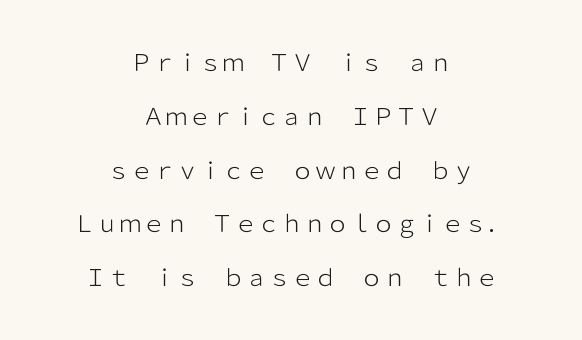
The image shows 23 px text type, upright; set centered, loose line spacing (2.34x), normal letter spacing, not underlined.
